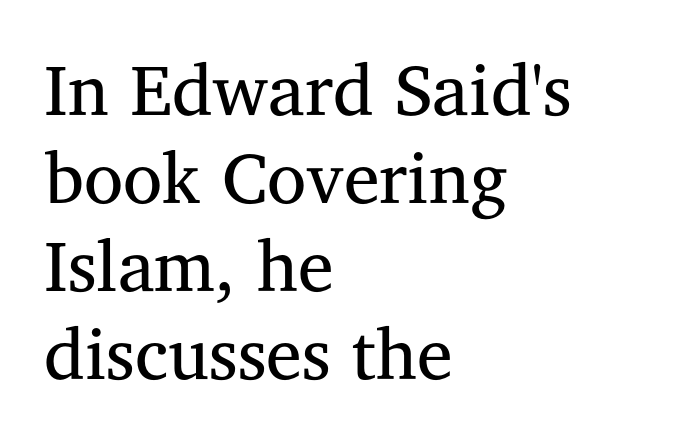
{"serif": "yes", "italic": "no", "bold": "no", "weight": "regular", "width": "normal", "stroke_contrast": "medium", "x_height": "medium", "monospaced": "no", "underline": "no", "align": "left", "line_spacing_ratio": 1.22, "letter_spacing": "normal", "letter_spacing_em": 0.0, "glyph_px": 72}
